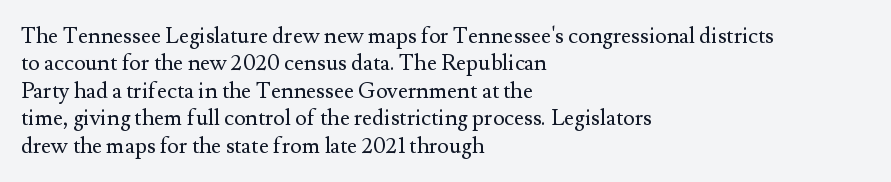
The image shows 22 px text type, upright; set left-aligned, normal line spacing (1.25x), normal letter spacing, not underlined.
